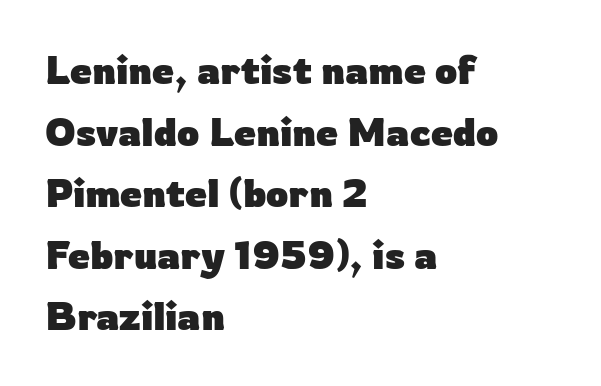
The image shows 39 px heavy sans-serif type, upright; set left-aligned, normal line spacing (1.58x), normal letter spacing, not underlined; low stroke contrast and a medium x-height.
